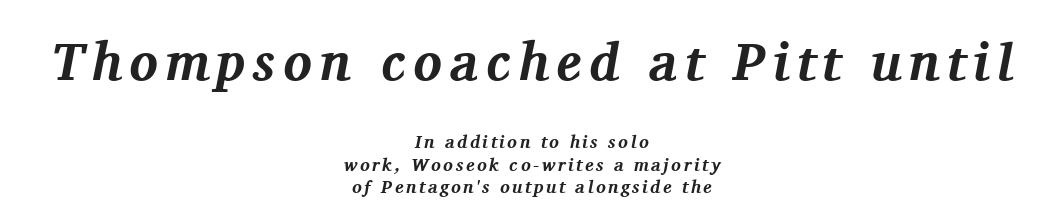
{"serif": "yes", "italic": "yes", "lean": "right", "slant_degrees": 11, "bold": "yes", "weight": "bold", "width": "normal", "stroke_contrast": "medium", "x_height": "medium", "monospaced": "no", "underline": "no", "align": "center", "line_spacing": "normal", "line_spacing_ratio": 1.27, "larger_block": "first", "size_ratio": 2.94, "glyph_px": 53}
